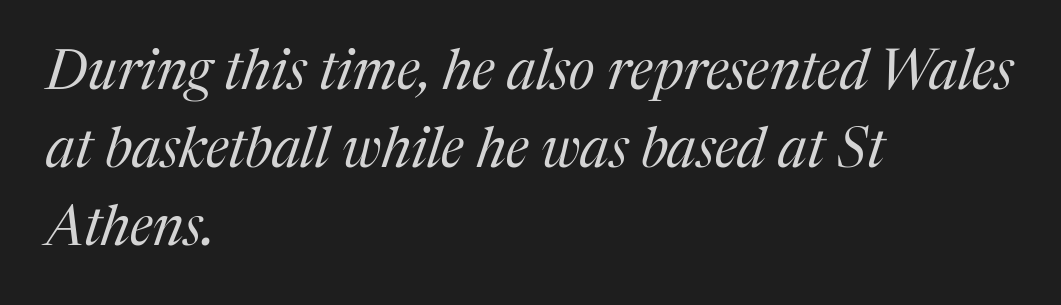
Q: Is the text bold? A: No.
Q: Is the text italic (slanted)? A: Yes, it leans right by about 17 degrees.
Q: Is the typeface a serif or a sans-serif typeface? A: Serif.
Q: Is the text underlined? A: No.
Q: How is the paragraph aligned? A: Left-aligned.
Q: Is the spacing between letters normal or unusually wide? A: Normal.
Q: Is the spacing between lines tight, normal or loose? A: Normal.
Q: Width (condensed, normal, or wide)? A: Normal.
Q: Stroke contrast? A: Medium.
Q: x-height? A: Medium.
Q: Monospaced? A: No.
